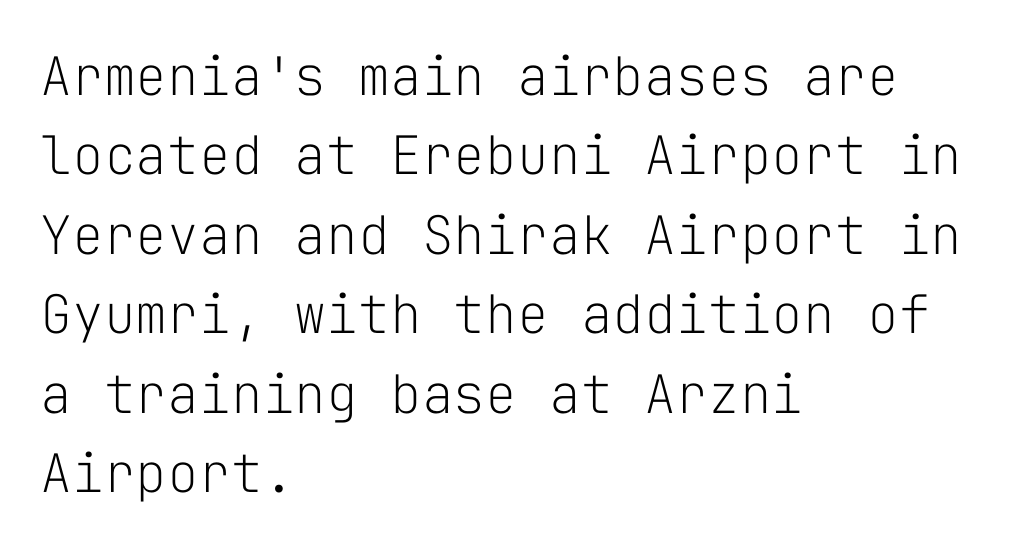
Q: Is the text bold? A: No.
Q: Is the text italic (slanted)? A: No, it is upright.
Q: Is the typeface a serif or a sans-serif typeface? A: Sans-serif.
Q: Is the text underlined? A: No.
Q: How is the paragraph aligned? A: Left-aligned.
Q: Is the spacing between letters normal or unusually wide? A: Normal.
Q: Is the spacing between lines tight, normal or loose? A: Normal.
Q: Width (condensed, normal, or wide)? A: Normal.
Q: Stroke contrast? A: Low.
Q: x-height? A: Medium.
Q: Monospaced? A: Yes.
